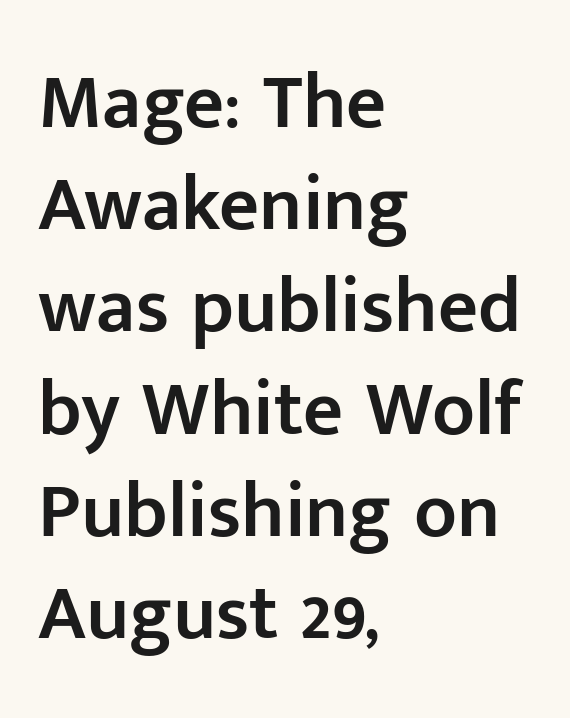
Vertical strokes here are truly vertical. Nope, no serifs anywhere on these letters. This sample uses plain, unmodified letter spacing. Underline: absent. The passage shown is semibold, sitting just below true bold.
